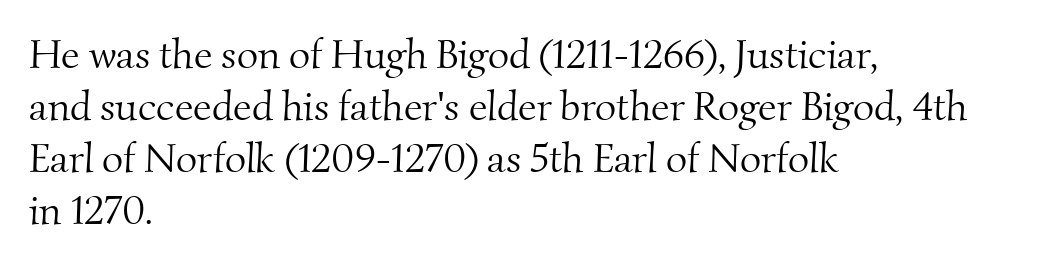
Underlining? Definitely not there. A normal amount of white space separates one row of letters from the next. Tracking value appears to be zero — textbook default spacing. Heft: none added — not bold. The rendering shows small feet on the letterforms — a serif design.
